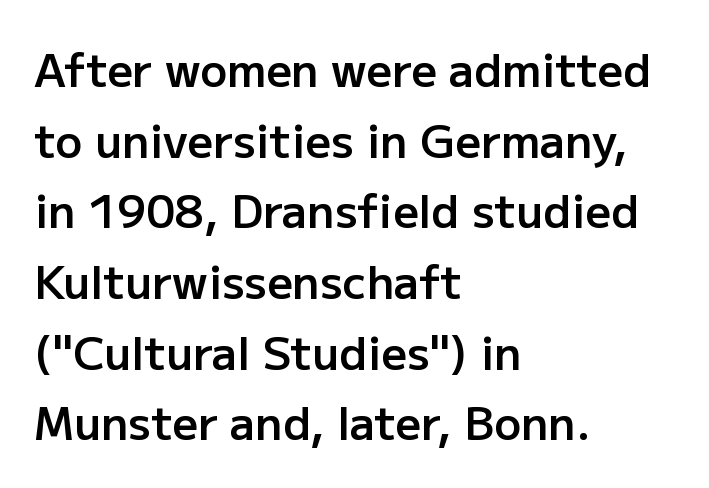
Q: Is the text bold? A: Semi-bold.
Q: Is the text italic (slanted)? A: No, it is upright.
Q: Is the typeface a serif or a sans-serif typeface? A: Sans-serif.
Q: Is the text underlined? A: No.
Q: How is the paragraph aligned? A: Left-aligned.
Q: Is the spacing between letters normal or unusually wide? A: Normal.
Q: Is the spacing between lines tight, normal or loose? A: Normal.
Q: Width (condensed, normal, or wide)? A: Normal.
Q: Stroke contrast? A: Low.
Q: x-height? A: Medium.
Q: Monospaced? A: No.
